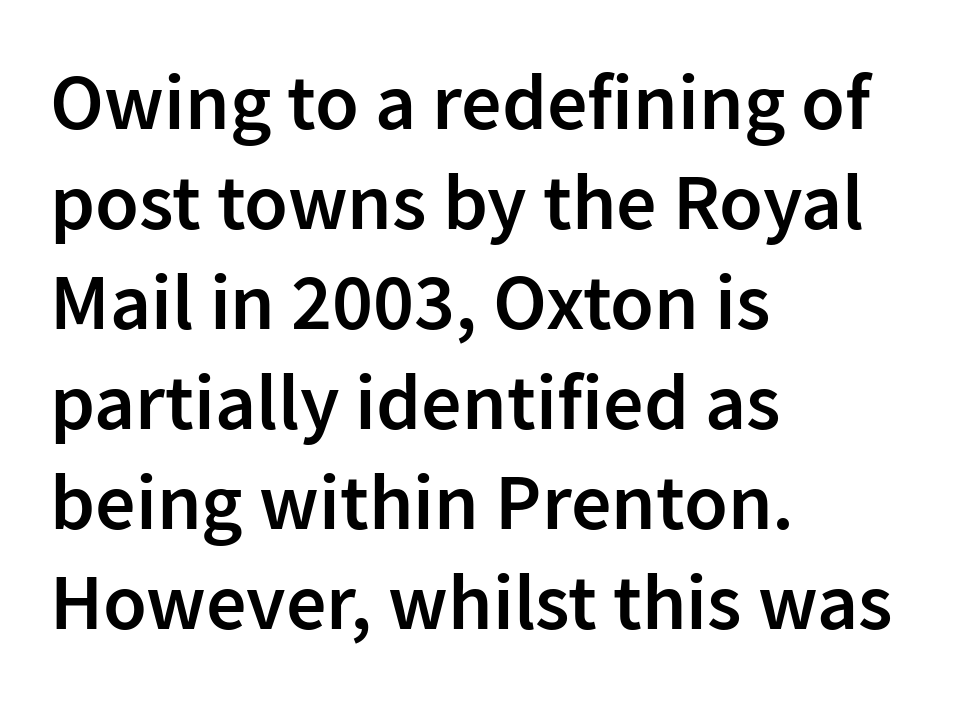
Q: Is the text bold? A: Semi-bold.
Q: Is the text italic (slanted)? A: No, it is upright.
Q: Is the typeface a serif or a sans-serif typeface? A: Sans-serif.
Q: Is the text underlined? A: No.
Q: How is the paragraph aligned? A: Left-aligned.
Q: Is the spacing between letters normal or unusually wide? A: Normal.
Q: Is the spacing between lines tight, normal or loose? A: Normal.
Q: Width (condensed, normal, or wide)? A: Normal.
Q: Stroke contrast? A: Low.
Q: x-height? A: Medium.
Q: Monospaced? A: No.
